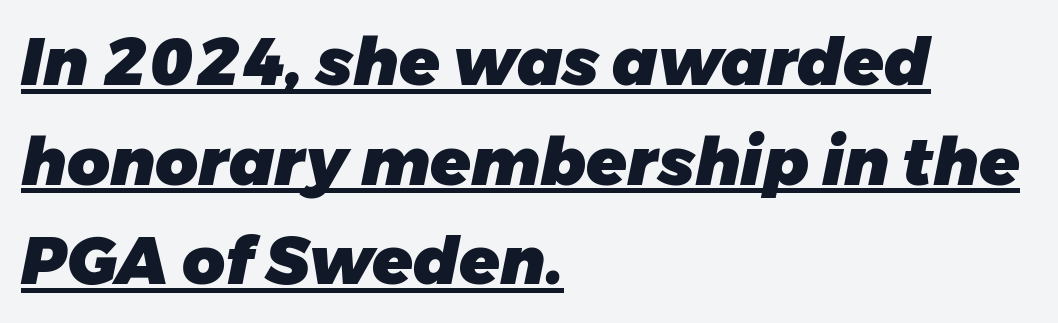
A typesetter would call this zero additional tracking. The face used here has the dense, thick strokes of a bold. Leftover space on each line is placed entirely after the last word. Every word sits above its own underline.
